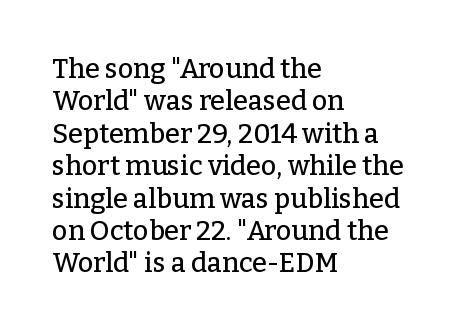
Q: Is the text italic (slanted)? A: No, it is upright.
Q: Is the text underlined? A: No.
Q: How is the paragraph aligned? A: Left-aligned.
Q: Is the spacing between letters normal or unusually wide? A: Normal.
